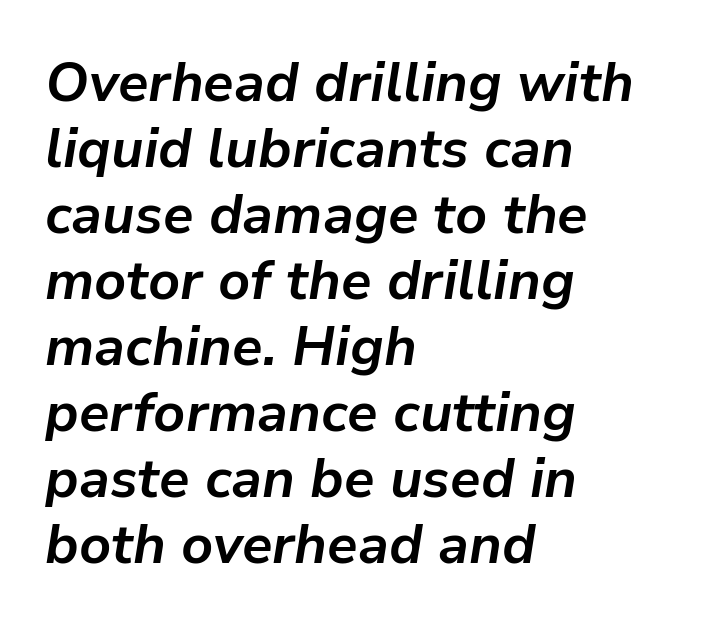
Notice how thick the strokes are: this is what a full bold looks like. Horizontal alignment here is leftward, the default for most running prose. Quick note: italic. This sample has the flowing, uneven cadence of proportional lettering.
